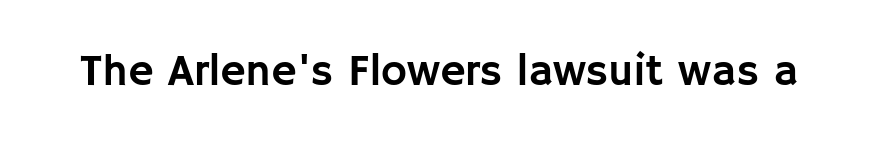
Each word holds together tightly as a unit, with standard inter-letter gaps. A typesetter would call this proportional, since set widths differ per character. Quick note: not italic, upright. The glyphs in this specimen are sans serif.
